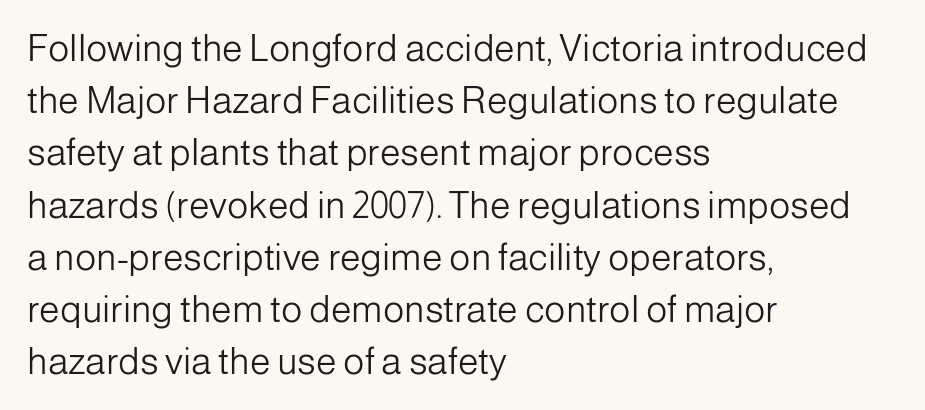
Q: Is the text bold? A: No.
Q: Is the text italic (slanted)? A: No, it is upright.
Q: Is the typeface a serif or a sans-serif typeface? A: Sans-serif.
Q: Is the text underlined? A: No.
Q: How is the paragraph aligned? A: Left-aligned.
Q: Is the spacing between letters normal or unusually wide? A: Normal.
Q: Is the spacing between lines tight, normal or loose? A: Normal.
Q: Width (condensed, normal, or wide)? A: Normal.
Q: Stroke contrast? A: Low.
Q: x-height? A: Medium.
Q: Monospaced? A: No.
